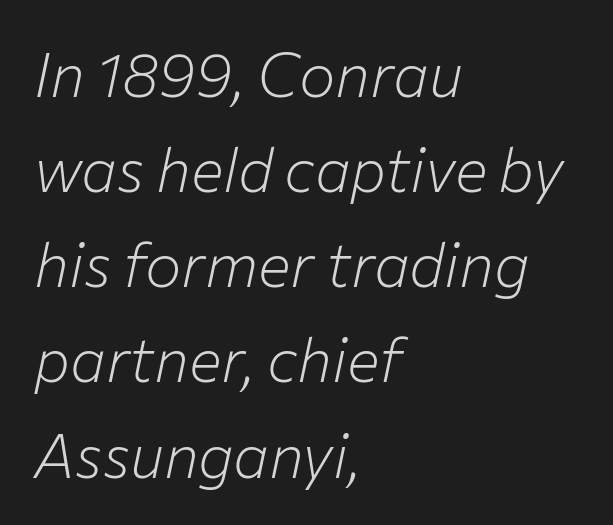
The image shows 61 px light type, italic (leaning right); set left-aligned, normal line spacing (1.56x), normal letter spacing, not underlined; low stroke contrast and a medium x-height.
